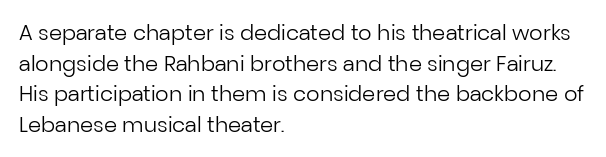
{"italic": "no", "bold": "no", "underline": "no", "align": "left", "line_spacing": "normal", "line_spacing_ratio": 1.46, "letter_spacing": "normal", "letter_spacing_em": 0.0, "glyph_px": 21}
